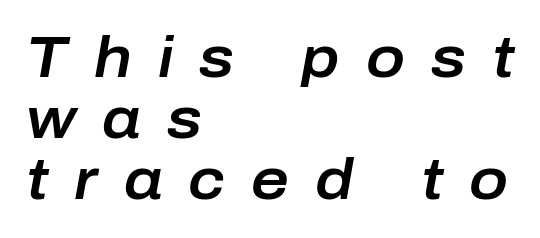
Q: Is the text italic (slanted)? A: Yes, it leans right by about 10 degrees.
Q: Is the text underlined? A: No.
Q: How is the paragraph aligned? A: Left-aligned.
Q: Is the spacing between letters normal or unusually wide? A: Unusually wide.
Q: Is the spacing between lines tight, normal or loose? A: Tight.
Q: Width (condensed, normal, or wide)? A: Normal.
Q: Stroke contrast? A: Low.
Q: x-height? A: Medium.
Q: Monospaced? A: No.
